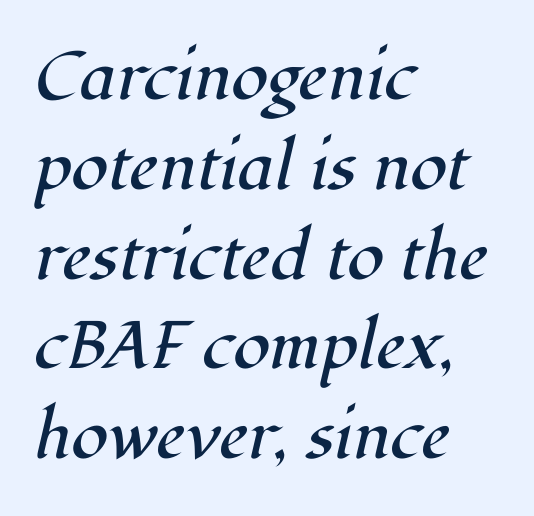
{"serif": "yes", "italic": "yes", "lean": "right", "slant_degrees": 12, "bold": "no", "weight": "regular", "width": "normal", "stroke_contrast": "high", "x_height": "medium", "monospaced": "no", "underline": "no", "align": "left", "line_spacing": "normal", "line_spacing_ratio": 1.34, "letter_spacing": "normal", "letter_spacing_em": 0.0, "glyph_px": 67}
